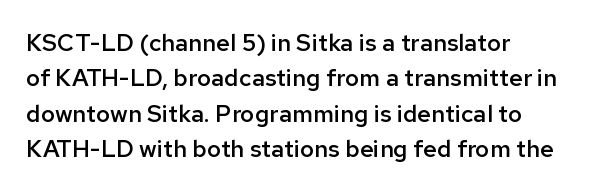
A fair bit of extra ink — the face is semibold, not bold. A roman cut, with each character standing at attention. The ragged edge is on the right, which tells us the setting is flush left. Leading: standard. The area under the type is left untouched.
